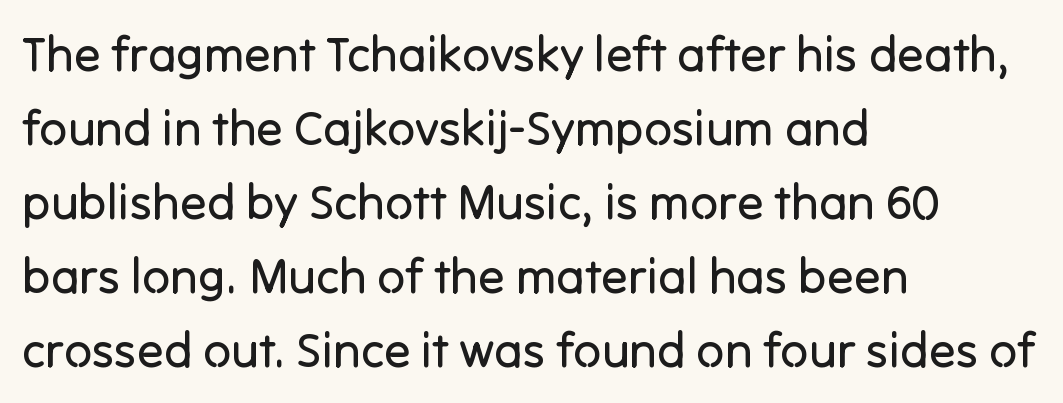
{"serif": "no", "italic": "no", "bold": "no", "weight": "regular", "width": "normal", "stroke_contrast": "low", "x_height": "medium", "monospaced": "no", "underline": "no", "align": "left", "line_spacing": "normal", "line_spacing_ratio": 1.51, "letter_spacing": "normal", "letter_spacing_em": 0.0, "glyph_px": 49}
